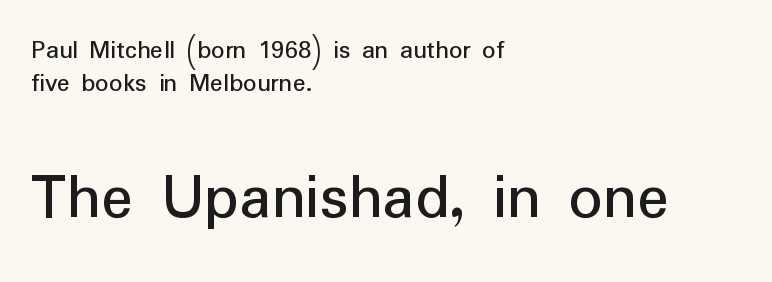
Q: Is the text bold? A: No.
Q: Is the text italic (slanted)? A: No, it is upright.
Q: Is the typeface a serif or a sans-serif typeface? A: Sans-serif.
Q: Is the text underlined? A: No.
Q: How is the paragraph aligned? A: Left-aligned.
Q: Is the spacing between letters normal or unusually wide? A: Normal.
Q: Which block of text is set in a larger size, the first (top) or the second (bottom)? A: The second (bottom) one.
Q: Width (condensed, normal, or wide)? A: Normal.
Q: Stroke contrast? A: Low.
Q: x-height? A: Medium.
Q: Monospaced? A: No.
